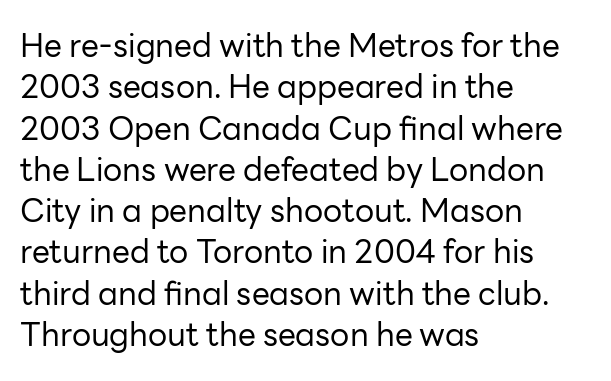
The image shows 32 px regular-weight sans-serif type, upright; set left-aligned, normal line spacing (1.29x), normal letter spacing, not underlined; low stroke contrast and a medium x-height.
